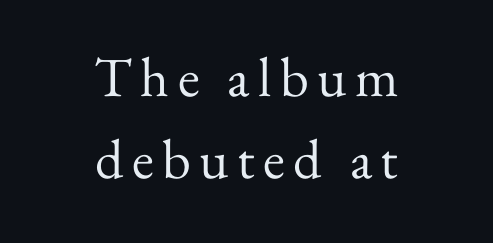
{"serif": "yes", "italic": "no", "bold": "no", "weight": "regular", "width": "normal", "stroke_contrast": "medium", "x_height": "small", "monospaced": "no", "underline": "no", "align": "center", "line_spacing": "normal", "line_spacing_ratio": 1.46, "glyph_px": 56}
